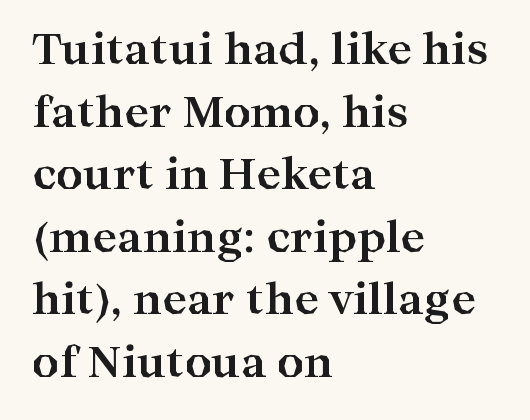
Q: Is the text bold? A: Yes.
Q: Is the text italic (slanted)? A: No, it is upright.
Q: Is the typeface a serif or a sans-serif typeface? A: Serif.
Q: Is the text underlined? A: No.
Q: How is the paragraph aligned? A: Left-aligned.
Q: Is the spacing between letters normal or unusually wide? A: Normal.
Q: Is the spacing between lines tight, normal or loose? A: Normal.
Q: Width (condensed, normal, or wide)? A: Wide.
Q: Stroke contrast? A: High.
Q: x-height? A: Medium.
Q: Monospaced? A: No.
